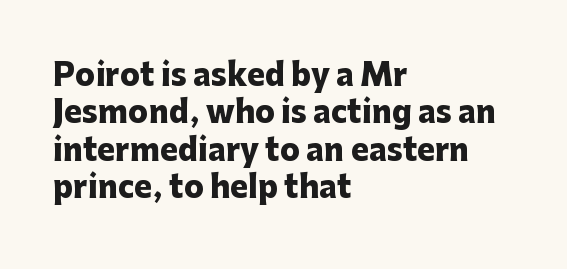
Strokes here are thick enough to call this a true bold. Compared with a centered layout, this one pins lines to the left instead. Examine the stroke ends and you'll find no serifs. Vertical spacing — default.
